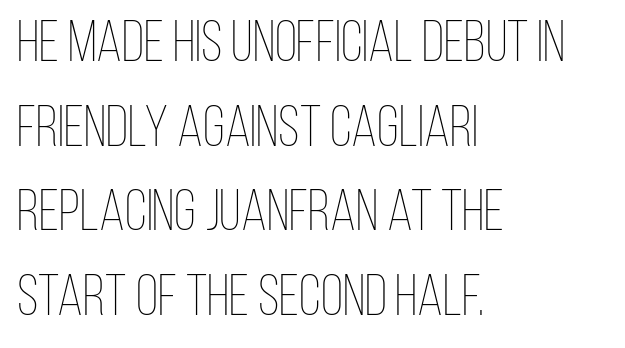
The image shows 58 px thin, condensed type, upright; set left-aligned, normal line spacing (1.46x), normal letter spacing, not underlined; low stroke contrast and a large x-height.
